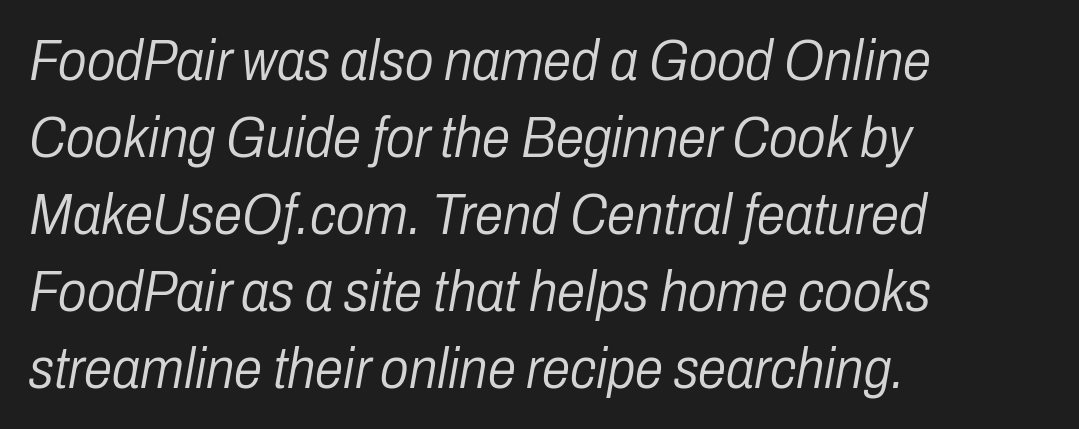
The image shows 57 px light, condensed type, italic (leaning right); set left-aligned, normal line spacing (1.35x), normal letter spacing, not underlined; low stroke contrast and a medium x-height.
